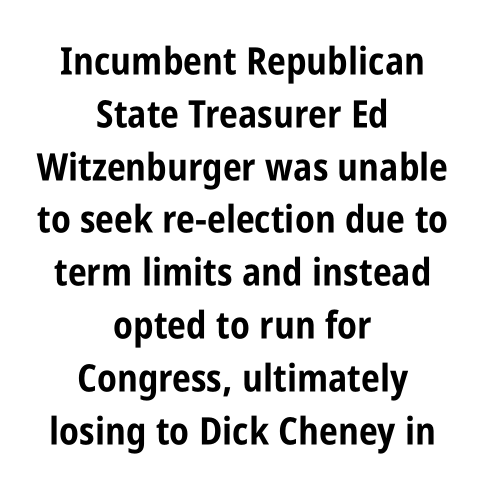
The image shows 38 px bold, condensed sans-serif type, upright; set centered, normal line spacing (1.39x), normal letter spacing, not underlined; low stroke contrast and a large x-height.
